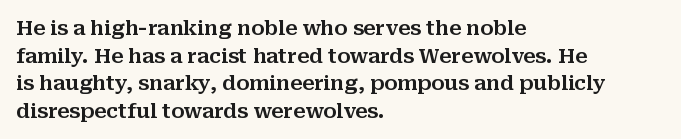
{"italic": "no", "underline": "no", "align": "left", "line_spacing": "normal", "line_spacing_ratio": 1.38, "letter_spacing": "normal", "letter_spacing_em": 0.0, "glyph_px": 20}
